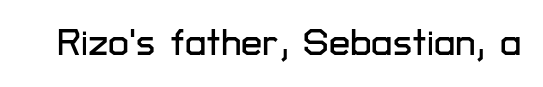
The image shows 38 px sans-serif type, upright; set normal letter spacing, not underlined; low stroke contrast and a medium x-height.
